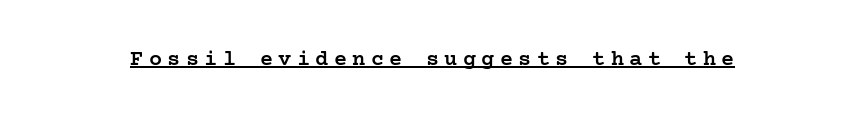
{"italic": "no", "bold": "semi", "underline": "yes", "letter_spacing": "wide", "letter_spacing_em": 0.24, "glyph_px": 22}
